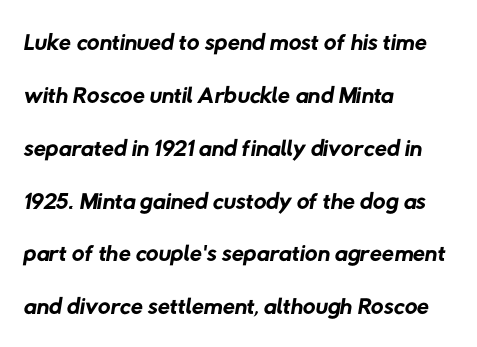
Q: Is the text bold? A: No.
Q: Is the typeface a serif or a sans-serif typeface? A: Sans-serif.
Q: Is the text underlined? A: No.
Q: How is the paragraph aligned? A: Left-aligned.
Q: Is the spacing between letters normal or unusually wide? A: Normal.
Q: Is the spacing between lines tight, normal or loose? A: Normal.
Q: Width (condensed, normal, or wide)? A: Normal.
Q: Stroke contrast? A: Low.
Q: x-height? A: Medium.
Q: Monospaced? A: No.
